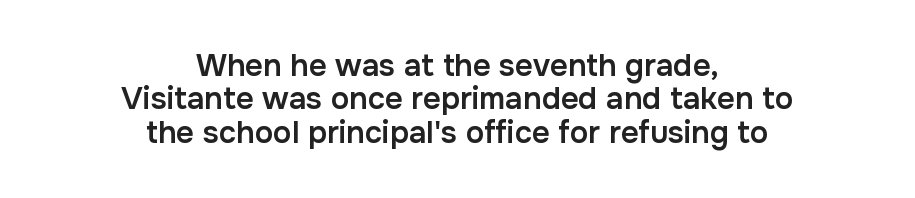
The image shows 31 px semibold sans-serif type, upright; set centered, tight line spacing (1.08x), normal letter spacing, not underlined; low stroke contrast and a medium x-height.
